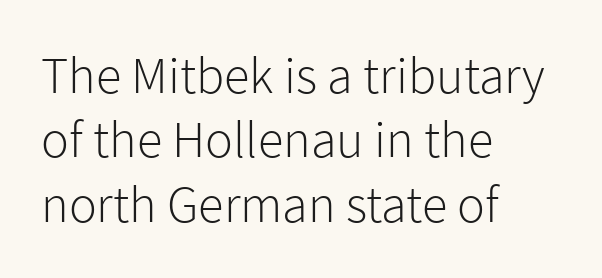
The image shows 52 px light sans-serif type, upright; set left-aligned, line spacing 1.24x, normal letter spacing, not underlined; low stroke contrast and a medium x-height.
